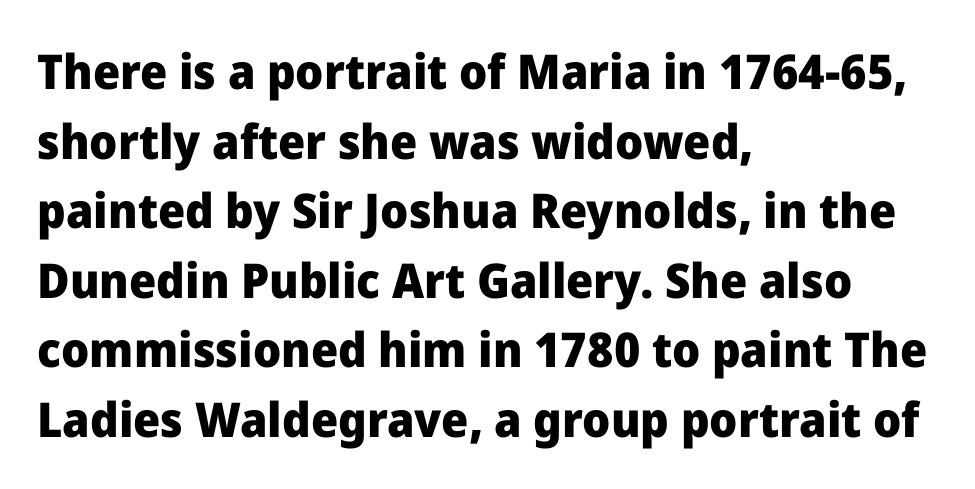
Q: Is the text bold? A: Yes.
Q: Is the text italic (slanted)? A: No, it is upright.
Q: Is the typeface a serif or a sans-serif typeface? A: Sans-serif.
Q: Is the text underlined? A: No.
Q: How is the paragraph aligned? A: Left-aligned.
Q: Is the spacing between letters normal or unusually wide? A: Normal.
Q: Is the spacing between lines tight, normal or loose? A: Normal.
Q: Width (condensed, normal, or wide)? A: Normal.
Q: Stroke contrast? A: Low.
Q: x-height? A: Medium.
Q: Monospaced? A: No.
